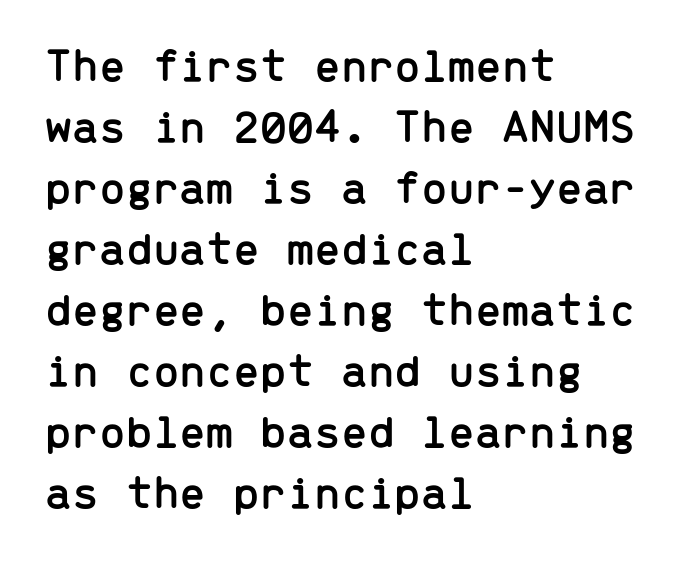
Ascenders rise straight up at ninety degrees. Fixed-width glyphs throughout — classic coding-font behaviour. Plain, unruled lines of type. The space between consecutive lines is moderate.
